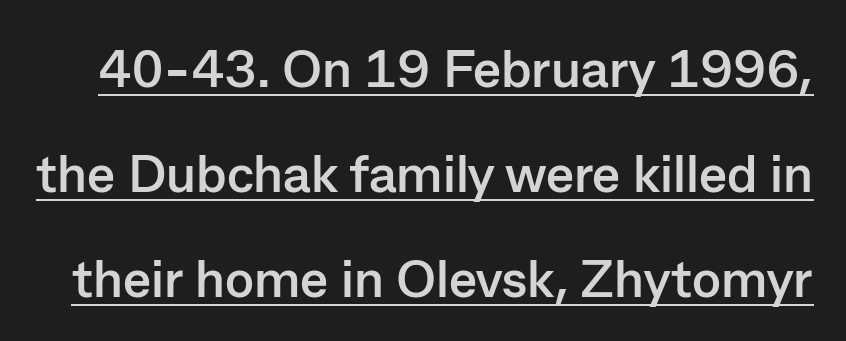
{"serif": "no", "italic": "no", "bold": "yes", "weight": "semibold", "width": "normal", "stroke_contrast": "low", "x_height": "medium", "monospaced": "no", "underline": "yes", "line_spacing": "loose", "line_spacing_ratio": 1.98, "letter_spacing": "normal", "letter_spacing_em": 0.0, "glyph_px": 53}
